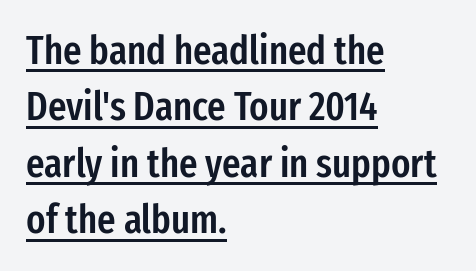
{"serif": "no", "italic": "no", "bold": "semi", "weight": "semibold", "width": "condensed", "stroke_contrast": "low", "x_height": "medium", "monospaced": "no", "underline": "yes", "align": "left", "line_spacing": "normal", "line_spacing_ratio": 1.41, "letter_spacing": "normal", "letter_spacing_em": 0.0, "glyph_px": 40}
